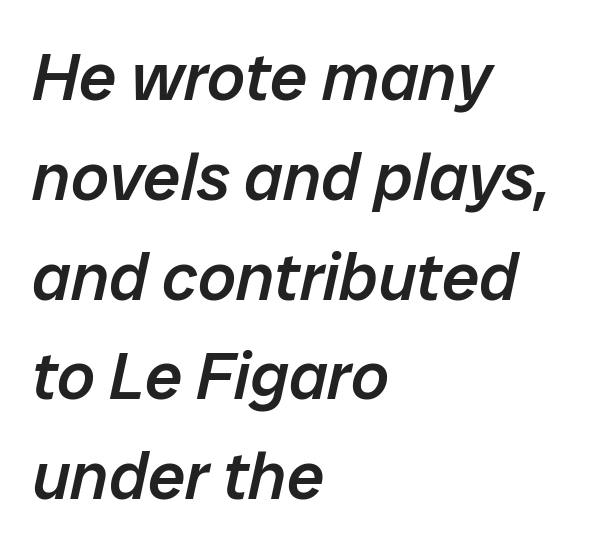
{"italic": "yes", "lean": "right", "slant_degrees": 12, "bold": "semi", "weight": "semibold", "width": "normal", "stroke_contrast": "low", "x_height": "medium", "monospaced": "no", "underline": "no", "align": "left", "line_spacing": "normal", "line_spacing_ratio": 1.49, "letter_spacing": "normal", "letter_spacing_em": 0.0, "glyph_px": 67}
